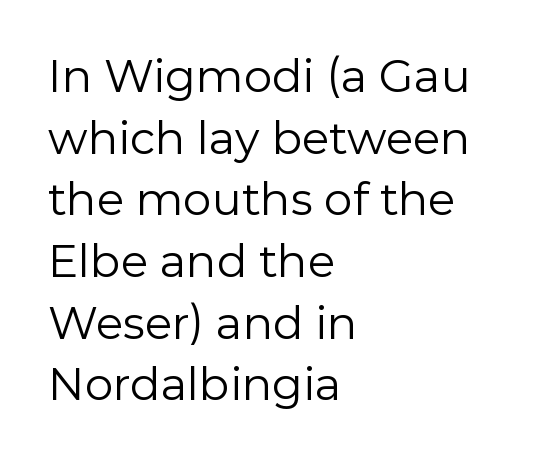
The letters carry no serifs — their stems end cleanly without finishing strokes. Here the designer chose a conventional face with non-uniform glyph widths. This sample is left-justified, so line endings fall wherever the words run out. Short note: letters normally spaced. Leading: standard. This is roman type, the default non-slanted kind.
